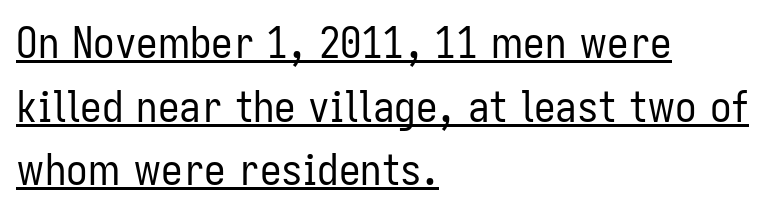
The image shows 43 px regular-weight, condensed sans-serif type, upright; set left-aligned, normal line spacing (1.48x), normal letter spacing, underlined; low stroke contrast and a medium x-height.
